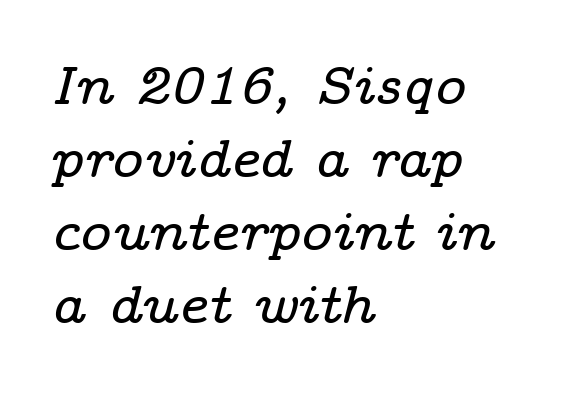
Q: Is the text italic (slanted)? A: Yes, it leans right by about 14 degrees.
Q: Is the typeface a serif or a sans-serif typeface? A: Serif.
Q: Is the text underlined? A: No.
Q: How is the paragraph aligned? A: Left-aligned.
Q: Is the spacing between letters normal or unusually wide? A: Normal.
Q: Is the spacing between lines tight, normal or loose? A: Normal.
Q: Width (condensed, normal, or wide)? A: Wide.
Q: Stroke contrast? A: Low.
Q: x-height? A: Medium.
Q: Monospaced? A: No.
